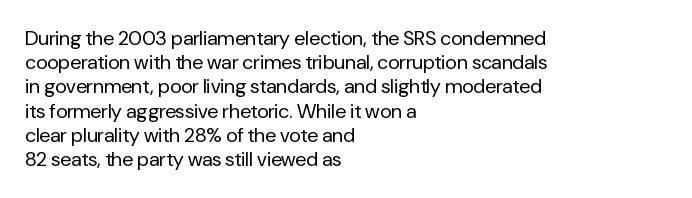
The image shows 20 px text type, upright; set left-aligned, line spacing 1.21x, normal letter spacing, not underlined.
